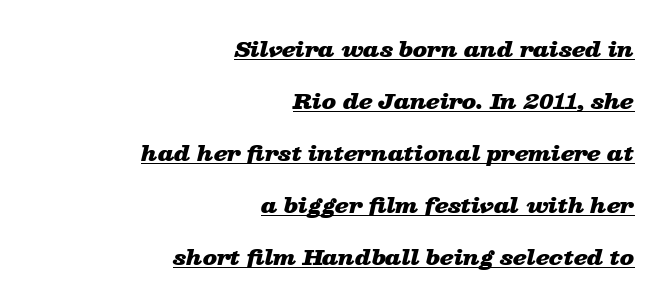
Observe the ordinary spacing: letters are neighbours, not strangers. The lettering tilts uniformly, giving the passage an italic look. Looks like someone drew a line under every word here. The block of text is sparse from top to bottom, with ample space between rows.
